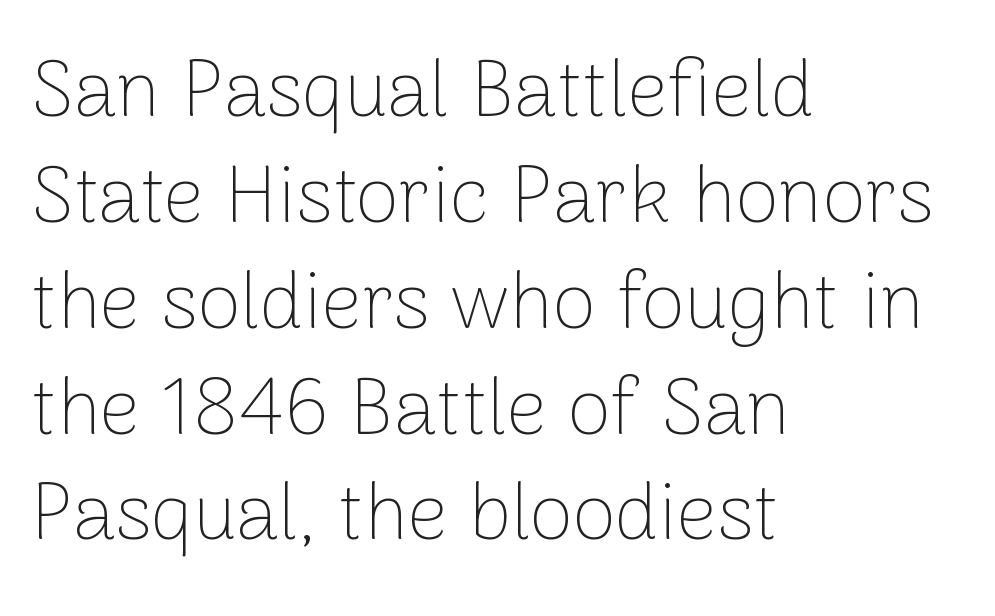
{"serif": "no", "italic": "no", "bold": "no", "weight": "thin", "width": "normal", "stroke_contrast": "low", "x_height": "medium", "monospaced": "no", "underline": "no", "align": "left", "line_spacing": "normal", "line_spacing_ratio": 1.34, "letter_spacing": "normal", "letter_spacing_em": 0.0, "glyph_px": 79}
